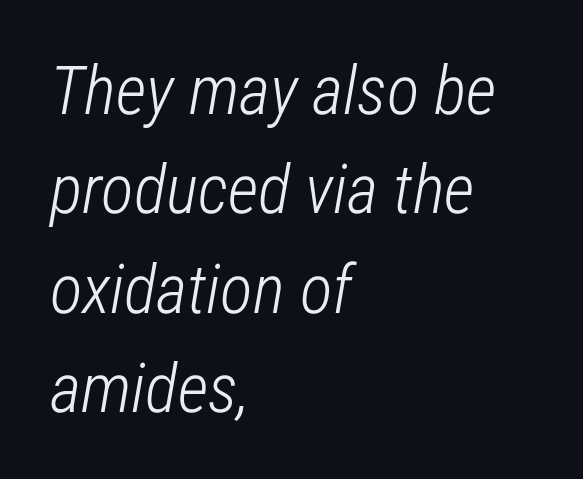
The gaps between neighbouring characters are ordinary and unremarkable. This block has exactly the height ordinary leading produces. A typesetter would call this proportional, since set widths differ per character. The letterforms sit at book weight or below. If you drew a line through each stem, it would be angled. Letters rest on an invisible, unmarked baseline.
